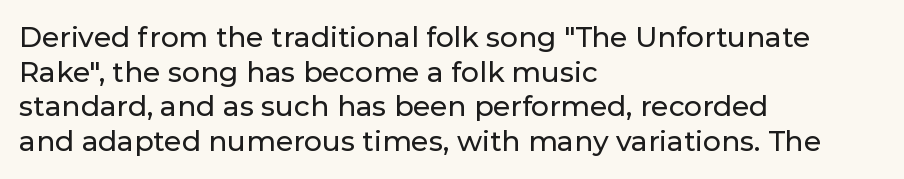
Q: Is the text italic (slanted)? A: No, it is upright.
Q: Is the typeface a serif or a sans-serif typeface? A: Sans-serif.
Q: Is the text underlined? A: No.
Q: How is the paragraph aligned? A: Left-aligned.
Q: Is the spacing between letters normal or unusually wide? A: Normal.
Q: Width (condensed, normal, or wide)? A: Normal.
Q: Stroke contrast? A: Low.
Q: x-height? A: Medium.
Q: Monospaced? A: No.
